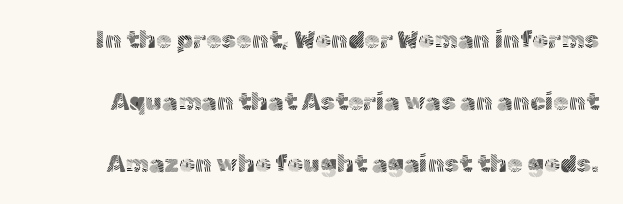
{"italic": "no", "bold": "no", "underline": "no", "line_spacing": "loose", "line_spacing_ratio": 2.49, "letter_spacing": "normal", "letter_spacing_em": 0.0, "glyph_px": 25}
